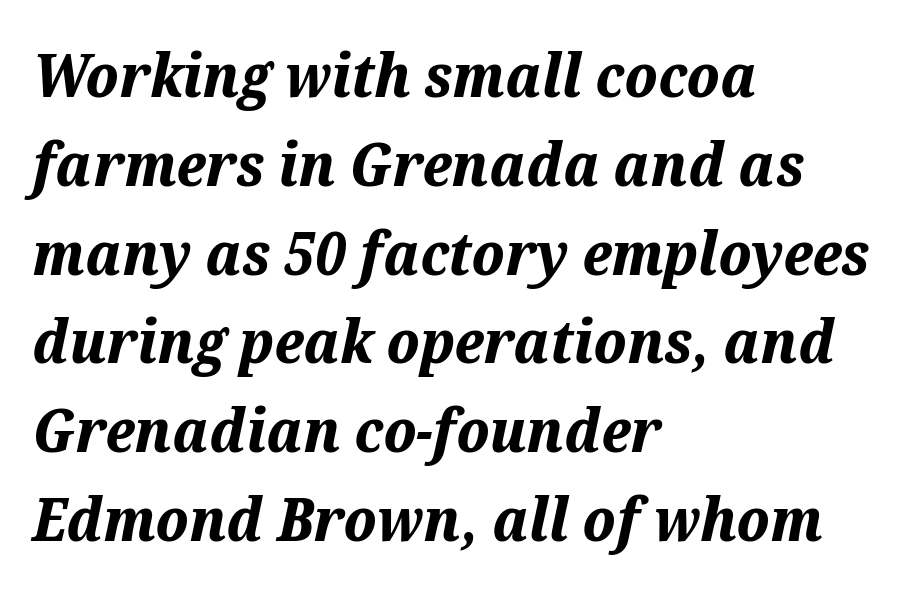
The image shows 60 px bold type, italic (leaning right); set left-aligned, normal line spacing (1.48x), normal letter spacing, not underlined; medium stroke contrast and a medium x-height.
